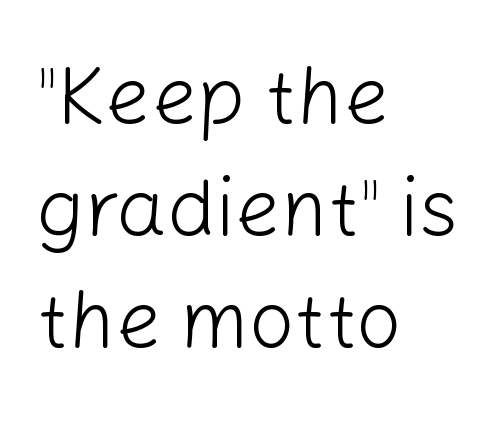
Stems here are at most as thick as an everyday book face. A sans-serif font was chosen for this passage. If you drew a line through each stem, it would be perfectly vertical. Leading: standard. The letters advance in unequal steps, a hallmark of proportional type. All the whitespace from short lines collects on the right.
